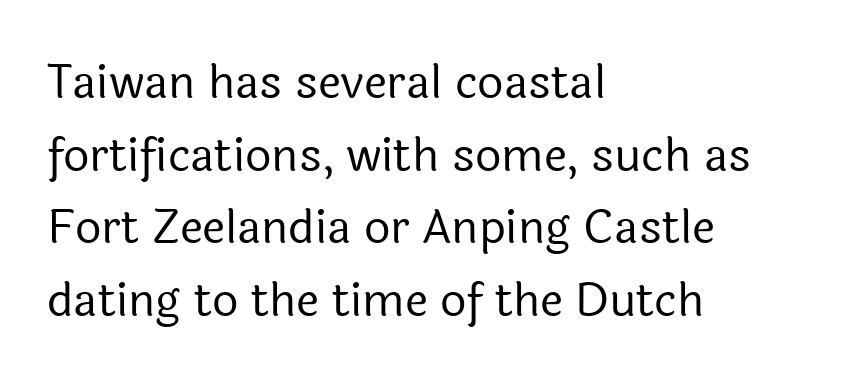
{"serif": "no", "italic": "no", "bold": "no", "weight": "regular", "width": "normal", "x_height": "medium", "monospaced": "no", "underline": "no", "align": "left", "line_spacing": "normal", "line_spacing_ratio": 1.58, "letter_spacing": "normal", "letter_spacing_em": 0.0, "glyph_px": 46}
